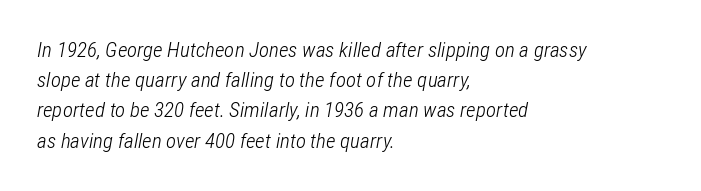
The image shows 21 px text type, italic (leaning right); set left-aligned, normal line spacing (1.44x), normal letter spacing, not underlined.
